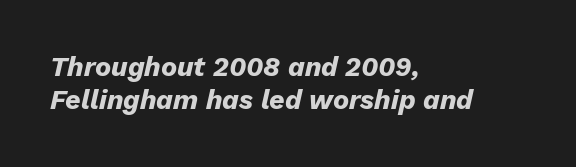
The image shows 27 px bold type, italic (leaning right); set left-aligned, line spacing 1.23x, normal letter spacing, not underlined.
